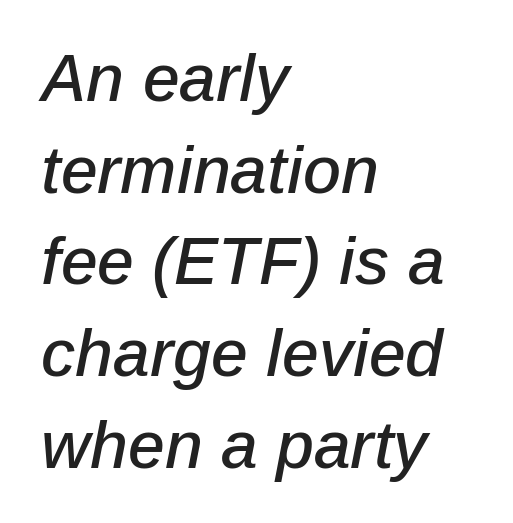
Plain, unruled lines of type. An italicized treatment has been applied to the whole sample. Does the copy run flush right? No — it runs flush left. Note the varied advance widths — an 'i' is clearly narrower than an 'm'. Characters follow at the spacing the type designer built in. Evenly set lines give the paragraph a standard silhouette.
